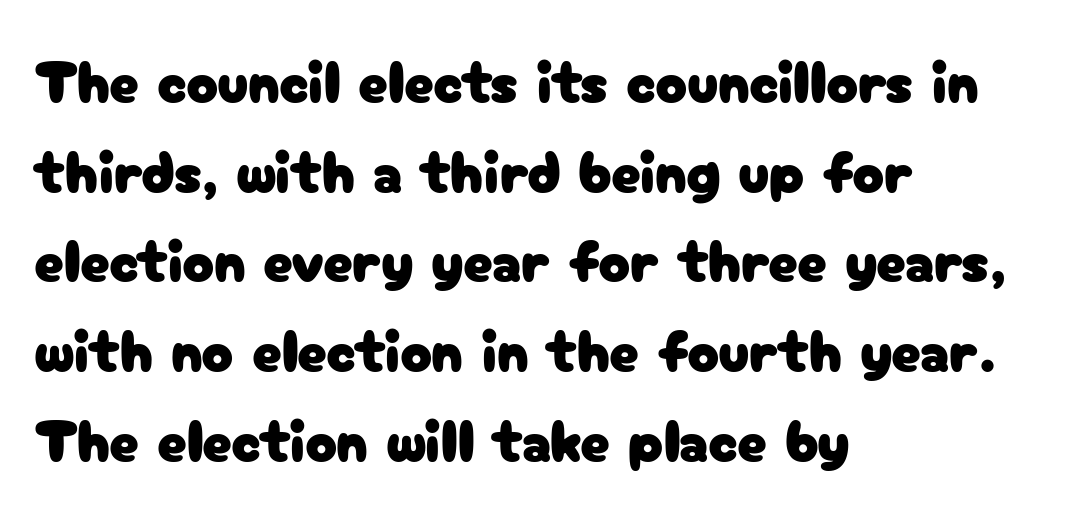
The rendering uses natural spacing where letterforms have individual widths. Honestly, the row spacing looks completely unremarkable. What kind of face is this? One without serifs — a sans. Alignment: flush left. The zone under the glyphs is completely vacant.
